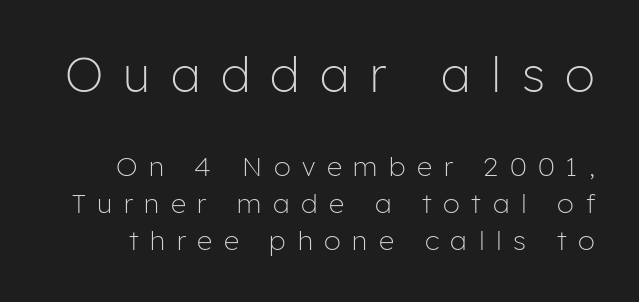
Q: Is the text bold? A: No.
Q: Is the text italic (slanted)? A: No, it is upright.
Q: Is the typeface a serif or a sans-serif typeface? A: Sans-serif.
Q: Is the text underlined? A: No.
Q: Is the spacing between letters normal or unusually wide? A: Unusually wide.
Q: Is the spacing between lines tight, normal or loose? A: Normal.
Q: Which block of text is set in a larger size, the first (top) or the second (bottom)? A: The first (top) one.
Q: Width (condensed, normal, or wide)? A: Normal.
Q: Stroke contrast? A: Low.
Q: x-height? A: Medium.
Q: Monospaced? A: No.
